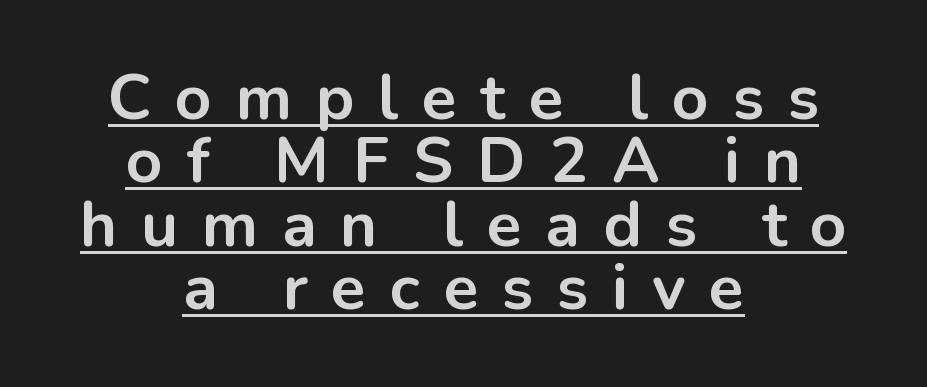
Q: Is the text bold? A: Yes.
Q: Is the text italic (slanted)? A: No, it is upright.
Q: Is the typeface a serif or a sans-serif typeface? A: Sans-serif.
Q: Is the text underlined? A: Yes.
Q: How is the paragraph aligned? A: Centered.
Q: Is the spacing between letters normal or unusually wide? A: Unusually wide.
Q: Is the spacing between lines tight, normal or loose? A: Tight.
Q: Width (condensed, normal, or wide)? A: Normal.
Q: Stroke contrast? A: Low.
Q: x-height? A: Medium.
Q: Monospaced? A: No.
